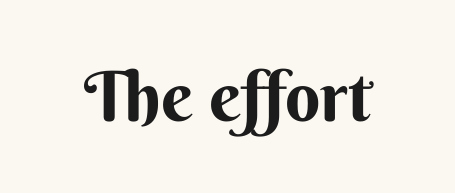
{"serif": "no", "italic": "no", "bold": "yes", "weight": "bold", "width": "normal", "stroke_contrast": "medium", "x_height": "small", "monospaced": "no", "underline": "no", "letter_spacing": "normal", "letter_spacing_em": 0.0, "glyph_px": 69}
